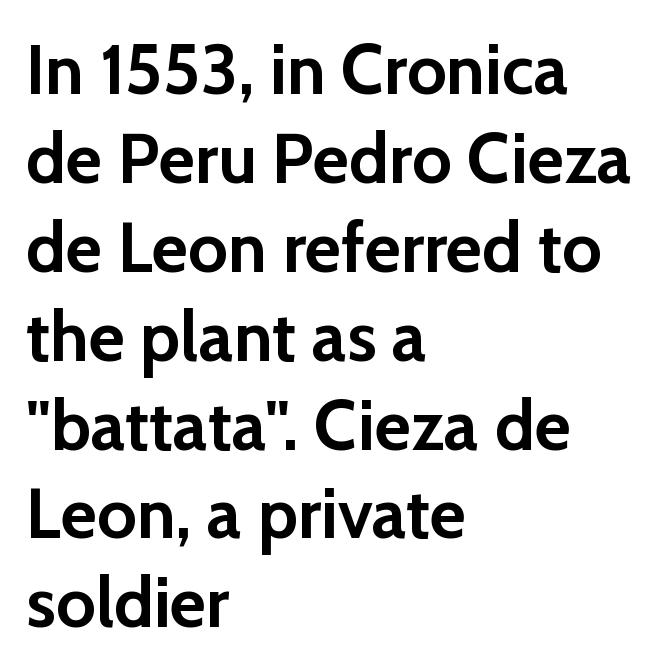
A dark, heavy texture on the line: the type is bold. The paragraph shown leans on its left margin. Just letters on the line, the space beneath them empty. You can tell from the bare stems that sans-serif type was used. The rows are spaced the way most documents space them. A typesetter would call this zero additional tracking.
